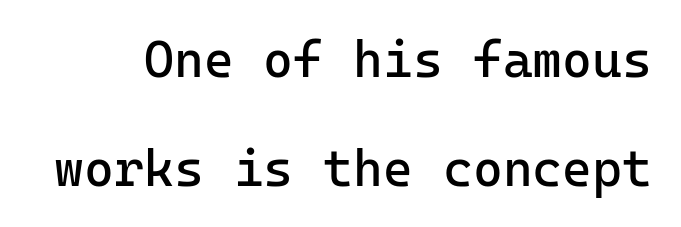
The image shows 51 px regular-weight sans-serif type, upright, monospaced; set loose line spacing (2.13x), normal letter spacing, not underlined; low stroke contrast and a medium x-height.
